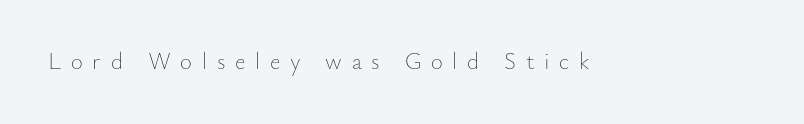
The image shows 23 px text type, upright; set unusually wide letter spacing (+0.42 em), not underlined.
